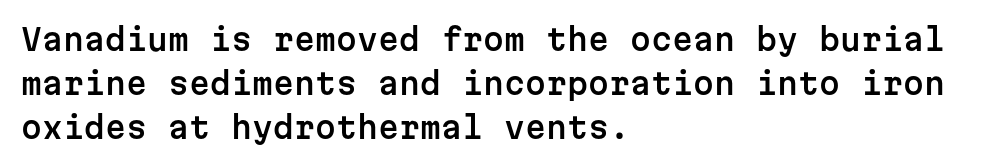
The image shows 30 px sans-serif type, upright, monospaced; set left-aligned, normal line spacing (1.47x), normal letter spacing, not underlined; low stroke contrast and a medium x-height.
